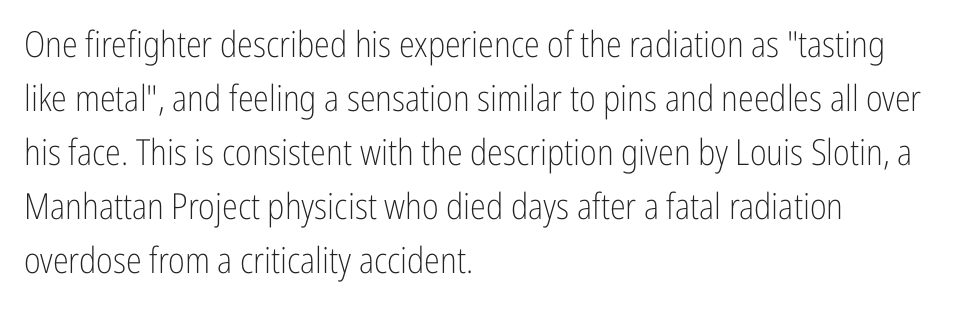
Q: Is the text bold? A: No.
Q: Is the text italic (slanted)? A: No, it is upright.
Q: Is the typeface a serif or a sans-serif typeface? A: Sans-serif.
Q: Is the text underlined? A: No.
Q: How is the paragraph aligned? A: Left-aligned.
Q: Is the spacing between letters normal or unusually wide? A: Normal.
Q: Is the spacing between lines tight, normal or loose? A: Normal.
Q: Width (condensed, normal, or wide)? A: Condensed.
Q: Stroke contrast? A: Low.
Q: x-height? A: Medium.
Q: Monospaced? A: No.
